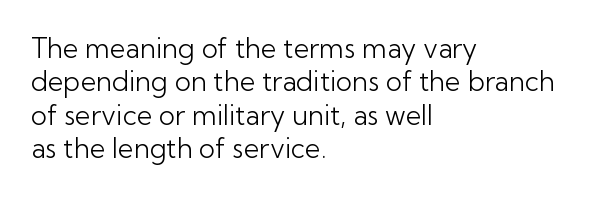
Q: Is the text bold? A: No.
Q: Is the text italic (slanted)? A: No, it is upright.
Q: Is the text underlined? A: No.
Q: How is the paragraph aligned? A: Left-aligned.
Q: Is the spacing between letters normal or unusually wide? A: Normal.
